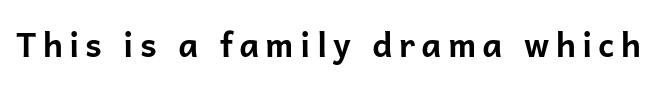
The image shows 33 px bold sans-serif type, upright; set not underlined; low stroke contrast and a medium x-height.
